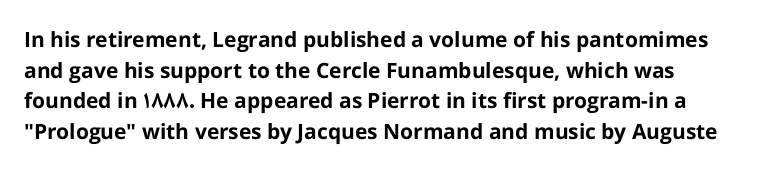
Glyph-to-glyph distance matches everyday printed text. If you drew a line through each stem, it would be perfectly vertical. Horizontal bands of white between lines are of average thickness. Type without underlining. The glyphs have the mass of a bold cut.
